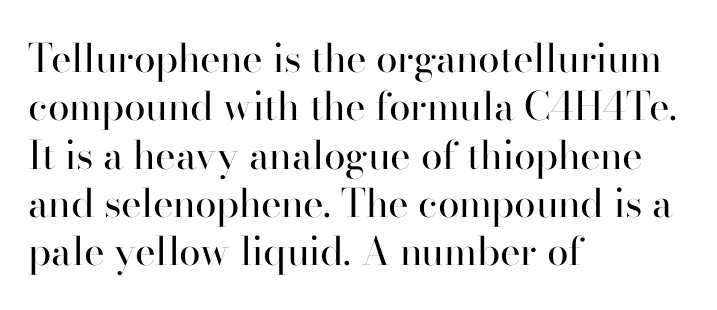
Q: Is the text bold? A: No.
Q: Is the text italic (slanted)? A: No, it is upright.
Q: Is the typeface a serif or a sans-serif typeface? A: Serif.
Q: Is the text underlined? A: No.
Q: How is the paragraph aligned? A: Left-aligned.
Q: Is the spacing between letters normal or unusually wide? A: Normal.
Q: Width (condensed, normal, or wide)? A: Normal.
Q: Stroke contrast? A: High.
Q: x-height? A: Small.
Q: Monospaced? A: No.
